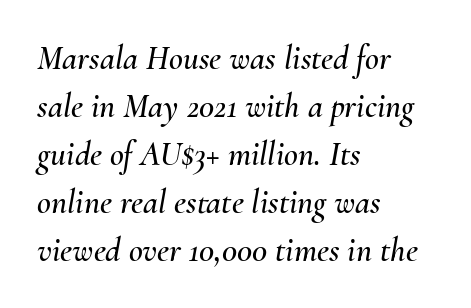
A typesetter would call this proportional, since set widths differ per character. You can tell it's italic because the verticals aren't actually vertical. Check the space under the baseline: it is left empty. All the whitespace from short lines collects on the right. A typesetter would call this leading conventional body-copy spacing. Letter spacing: default.
